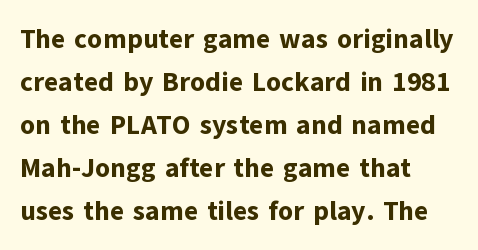
The image shows 27 px bold type, upright; set left-aligned, normal line spacing (1.59x), normal letter spacing, not underlined.
